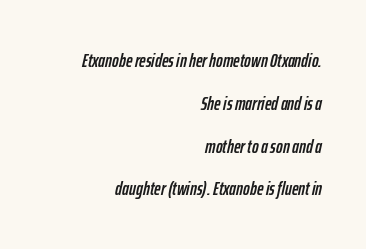
Has an underline been added? It has not. There's an unmistakable incline to the writing here. The line texture is even and compact thanks to regular tracking. This sample trades compactness for vertical openness between lines. Which margin do the lines hug? The right one — the left edge is uneven.
